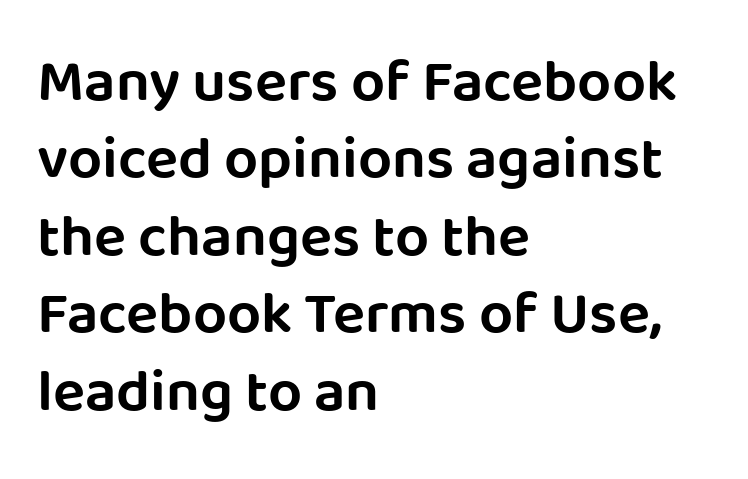
Every character sits straight up, as roman type does. These lines stack with their left ends in a neat column. Does the type have serifs? No, each stem ends abruptly. The foot of each line stays bare and open. Leading: standard.
